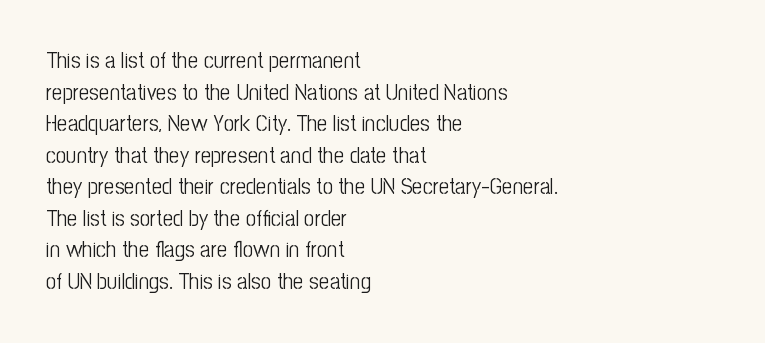
The strokes are not fattened; the text isn't bold. Beneath every word, the page is bare. Every row of glyphs begins at an identical x-position on the left. In terms of posture, this sample is upright.
